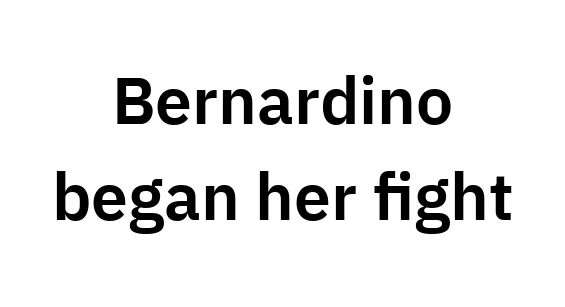
Q: Is the text italic (slanted)? A: No, it is upright.
Q: Is the typeface a serif or a sans-serif typeface? A: Sans-serif.
Q: Is the text underlined? A: No.
Q: How is the paragraph aligned? A: Centered.
Q: Is the spacing between letters normal or unusually wide? A: Normal.
Q: Is the spacing between lines tight, normal or loose? A: Normal.
Q: Width (condensed, normal, or wide)? A: Normal.
Q: Stroke contrast? A: Low.
Q: x-height? A: Medium.
Q: Monospaced? A: No.
